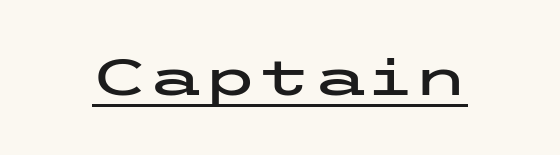
{"serif": "no", "italic": "no", "width": "wide", "stroke_contrast": "low", "x_height": "medium", "underline": "yes", "letter_spacing": "normal", "letter_spacing_em": 0.0, "glyph_px": 50}
